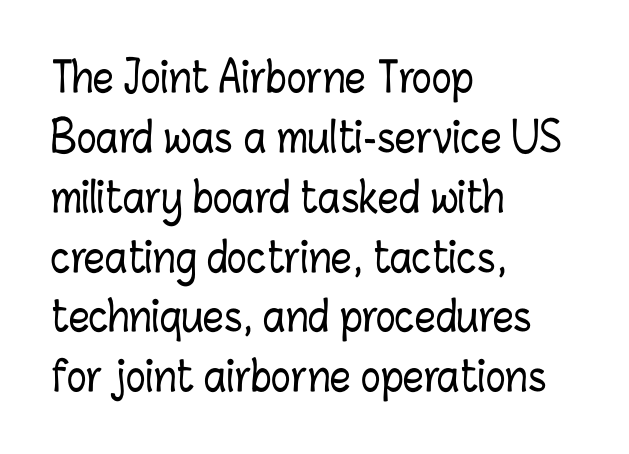
Q: Is the text italic (slanted)? A: No, it is upright.
Q: Is the text underlined? A: No.
Q: How is the paragraph aligned? A: Left-aligned.
Q: Is the spacing between letters normal or unusually wide? A: Normal.
Q: Is the spacing between lines tight, normal or loose? A: Normal.
Q: Width (condensed, normal, or wide)? A: Condensed.
Q: Stroke contrast? A: Low.
Q: x-height? A: Medium.
Q: Monospaced? A: No.
